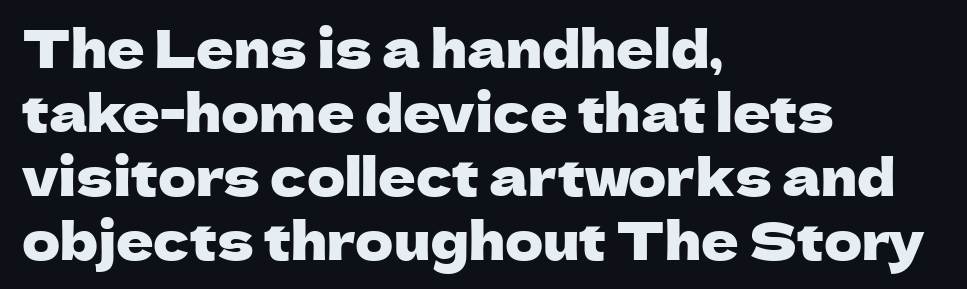
{"serif": "no", "italic": "no", "width": "normal", "stroke_contrast": "low", "x_height": "medium", "monospaced": "no", "underline": "no", "align": "left", "line_spacing_ratio": 1.23, "letter_spacing": "normal", "letter_spacing_em": 0.0, "glyph_px": 52}
